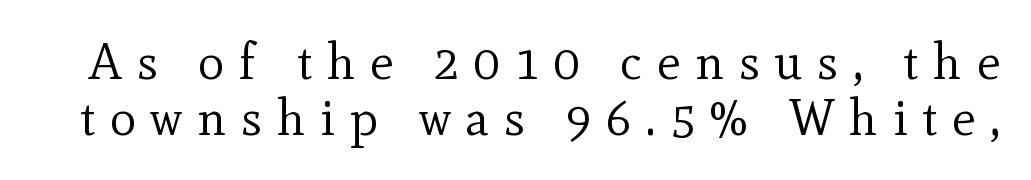
Q: Is the text bold? A: No.
Q: Is the text italic (slanted)? A: No, it is upright.
Q: Is the typeface a serif or a sans-serif typeface? A: Serif.
Q: Is the text underlined? A: No.
Q: Is the spacing between letters normal or unusually wide? A: Unusually wide.
Q: Is the spacing between lines tight, normal or loose? A: Tight.
Q: Width (condensed, normal, or wide)? A: Normal.
Q: x-height? A: Small.
Q: Monospaced? A: No.
